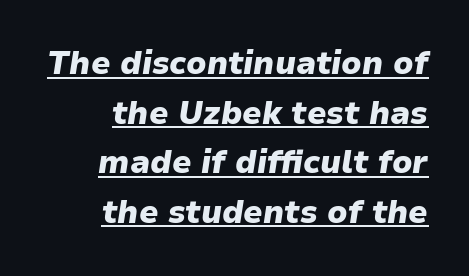
Notice how descenders clear the ascenders below comfortably — that's standard leading. Is the type slanted? Yes — the strokes lean at a clear angle. Think of a printed novel: that variable character pitch is what you see here. These lines carry a lot of weight — the face is fully bold. Beneath each row of characters lies a ruled line.
